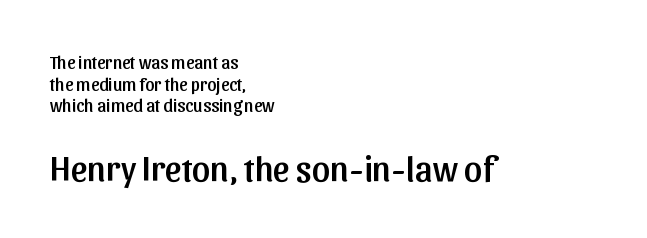
{"serif": "no", "italic": "no", "width": "normal", "stroke_contrast": "low", "x_height": "medium", "monospaced": "no", "underline": "no", "align": "left", "line_spacing_ratio": 1.2, "letter_spacing": "normal", "letter_spacing_em": 0.0, "larger_block": "second", "size_ratio": 2.0, "glyph_px": 36}
